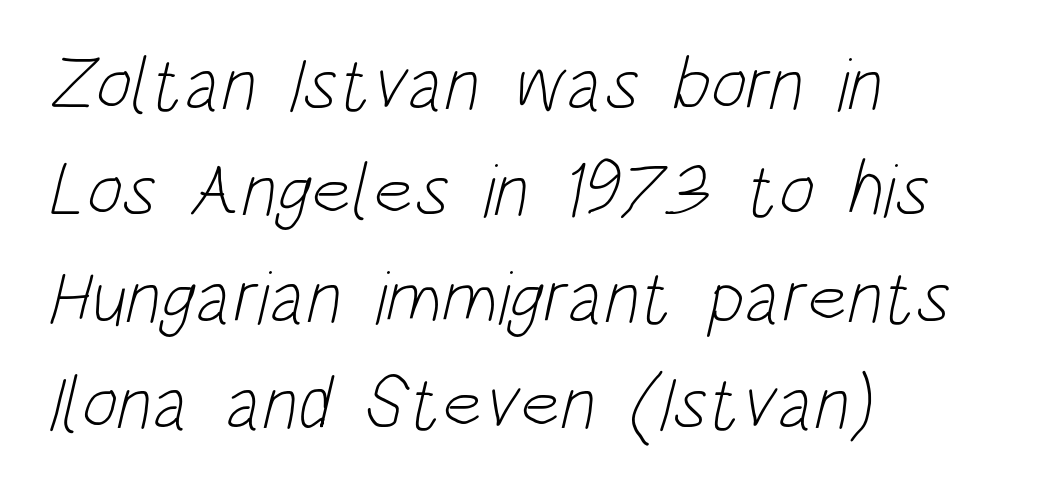
{"serif": "no", "bold": "no", "weight": "light", "width": "condensed", "stroke_contrast": "low", "x_height": "large", "monospaced": "no", "underline": "no", "align": "left", "line_spacing": "normal", "line_spacing_ratio": 1.4, "letter_spacing": "normal", "letter_spacing_em": 0.0, "glyph_px": 76}
